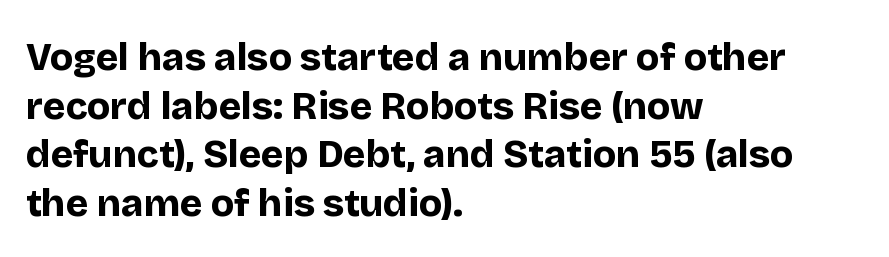
Q: Is the text bold? A: Yes.
Q: Is the text italic (slanted)? A: No, it is upright.
Q: Is the typeface a serif or a sans-serif typeface? A: Sans-serif.
Q: Is the text underlined? A: No.
Q: How is the paragraph aligned? A: Left-aligned.
Q: Is the spacing between letters normal or unusually wide? A: Normal.
Q: Is the spacing between lines tight, normal or loose? A: Normal.
Q: Width (condensed, normal, or wide)? A: Normal.
Q: Stroke contrast? A: Low.
Q: x-height? A: Large.
Q: Monospaced? A: No.
